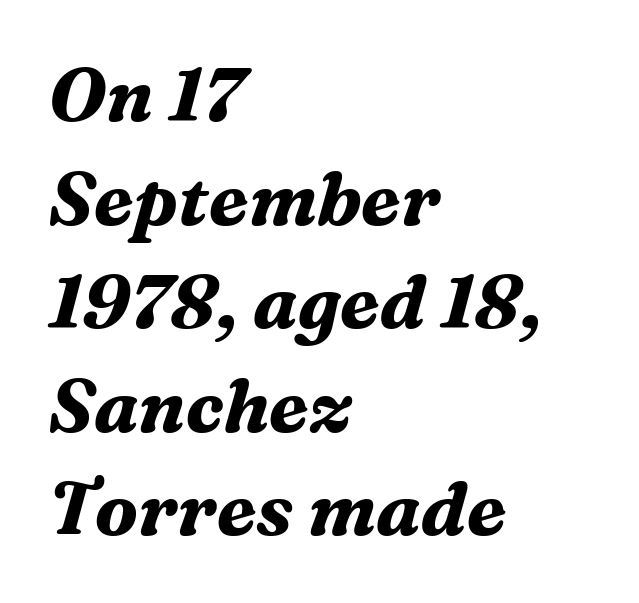
There is no visible air inserted between adjacent glyphs. The font family rendered here belongs to the serif group. Every row of glyphs begins at an identical x-position on the left. Every character sits at an angle, as italics do. Thick stems and heavy bowls — unmistakably bold. Each new line begins a customary step beneath the previous one.
